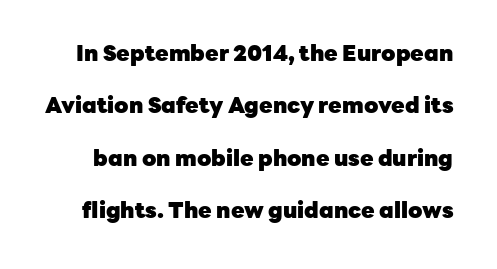
{"italic": "no", "bold": "yes", "underline": "no", "line_spacing": "loose", "line_spacing_ratio": 2.38, "letter_spacing": "normal", "letter_spacing_em": 0.0, "glyph_px": 22}
